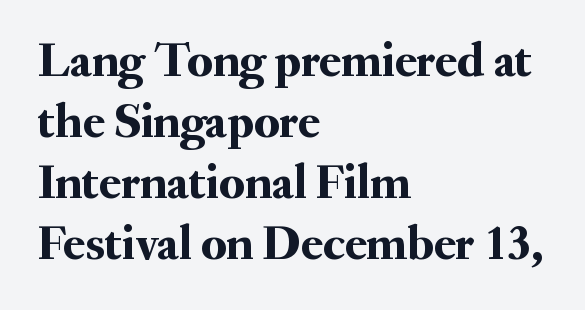
The image shows 50 px serif type, upright; set left-aligned, line spacing 1.22x, normal letter spacing, not underlined; medium stroke contrast and a small x-height.
